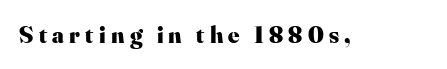
The image shows 24 px bold type, upright; set unusually wide letter spacing (+0.22 em), not underlined.
